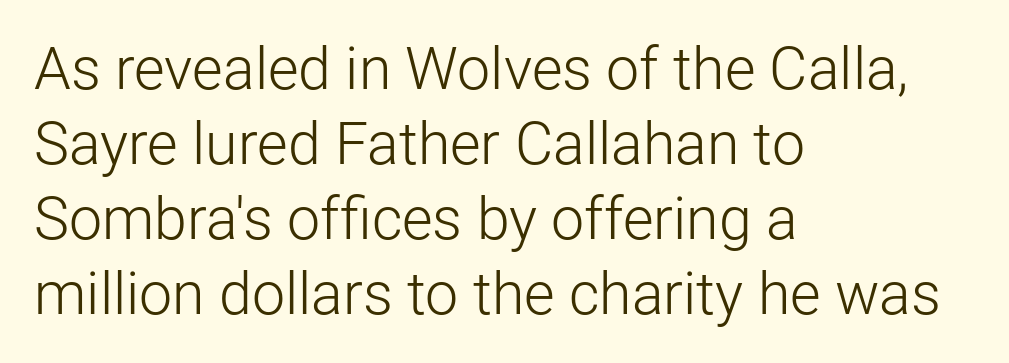
Typeset ragged right — the left edge is the straight one. The rendering uses natural spacing where letterforms have individual widths. Quick note: underline off. This block has exactly the height ordinary leading produces.
